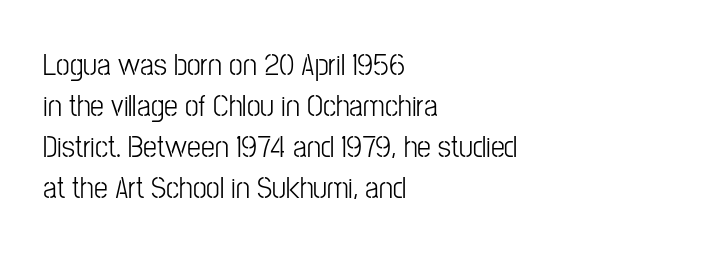
The image shows 31 px condensed sans-serif type, upright; set left-aligned, normal line spacing (1.32x), normal letter spacing, not underlined; low stroke contrast and a medium x-height.
